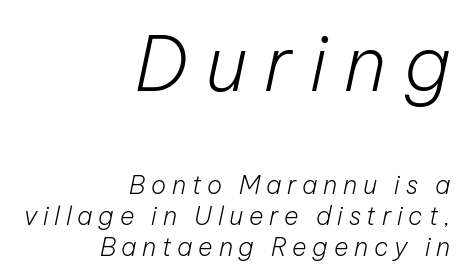
The image shows 75 px light type, italic (leaning right); set right-aligned, line spacing 1.24x, unusually wide letter spacing (+0.23 em), not underlined; the first (top) block is 3.0x larger; low stroke contrast and a medium x-height.
